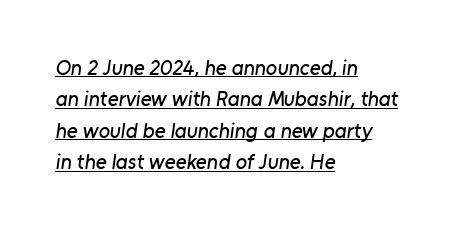
One-word summary of the alignment: left. What's the leading like? Ordinary, nothing unusual. Compared with typical body copy, the letter spacing here is the same. The sample's only ornament is a line tracing under the words.
